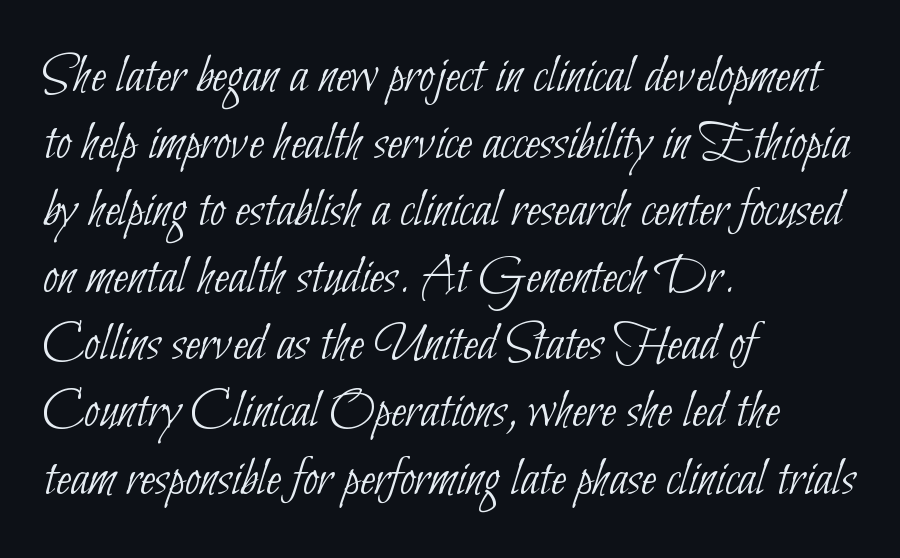
The baseline area is clear. The rendering uses natural spacing where letterforms have individual widths. Font category for this specimen: sans-serif. Standard letterfit; no display-style spreading of the glyphs.
